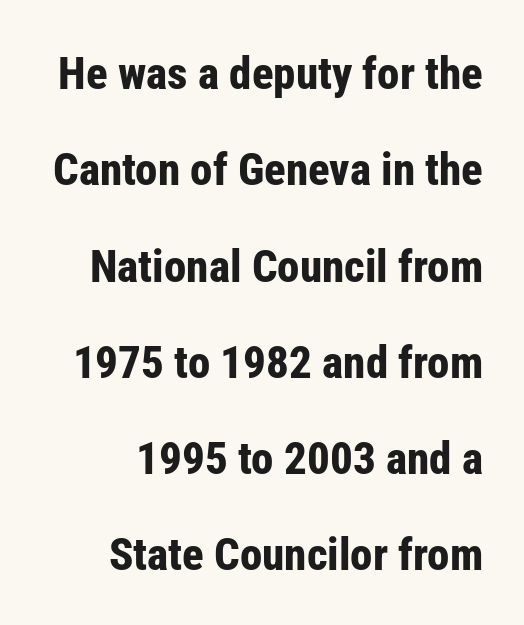
{"serif": "no", "italic": "no", "bold": "yes", "weight": "bold", "width": "condensed", "stroke_contrast": "low", "x_height": "medium", "monospaced": "no", "underline": "no", "align": "right", "line_spacing": "loose", "line_spacing_ratio": 2.14, "letter_spacing": "normal", "letter_spacing_em": 0.0, "glyph_px": 45}
